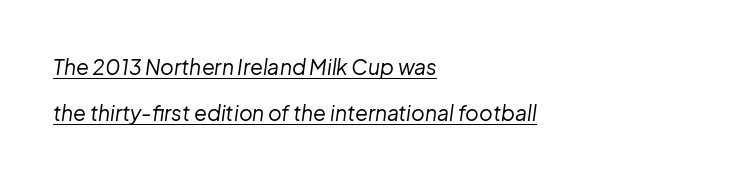
The image shows 21 px text type, italic (leaning right); set left-aligned, loose line spacing (2.19x), normal letter spacing, underlined.
